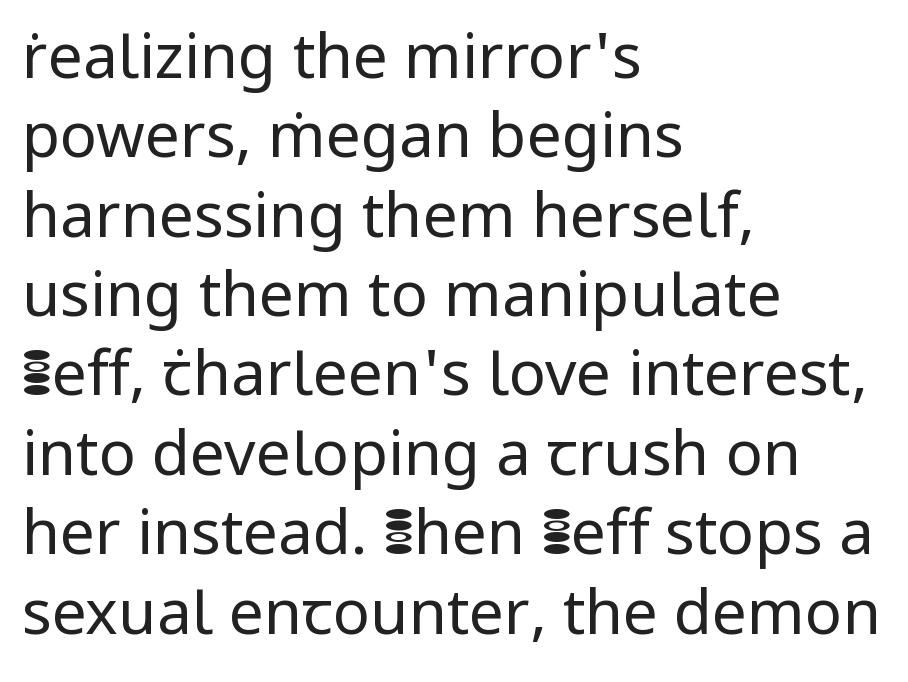
The image shows 62 px regular-weight sans-serif type, upright; set left-aligned, normal line spacing (1.28x), normal letter spacing, not underlined; low stroke contrast and a medium x-height.
